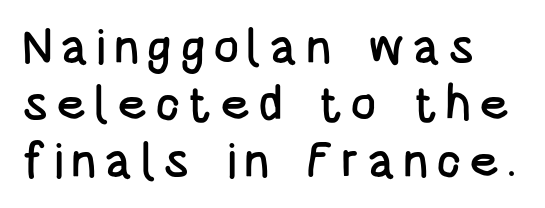
{"serif": "no", "italic": "no", "width": "condensed", "stroke_contrast": "low", "x_height": "large", "monospaced": "no", "underline": "no", "line_spacing_ratio": 1.16, "glyph_px": 49}
